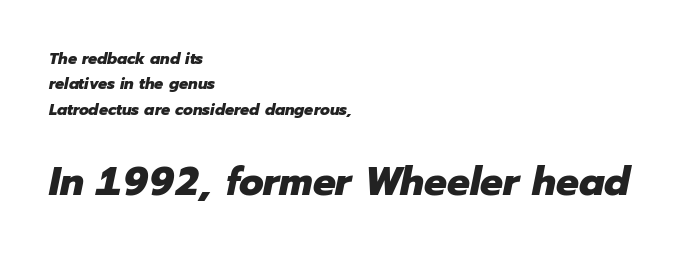
The words here are not underlined. Larger block? The one below; the one above is distinctly smaller. The passage shown stacks its lines at a standard gap. Here the designer chose a conventional face with non-uniform glyph widths.
